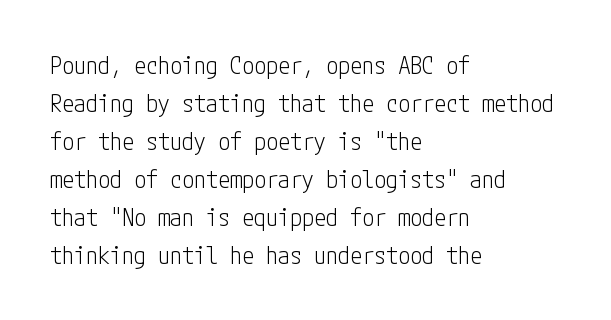
The image shows 24 px text type, upright; set left-aligned, normal line spacing (1.58x), normal letter spacing, not underlined.
